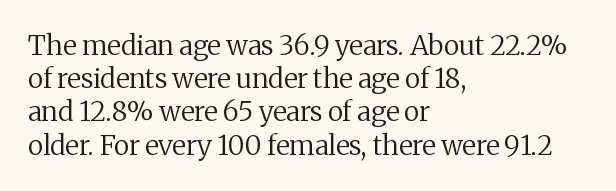
The image shows 27 px text type, upright; set left-aligned, line spacing 1.23x, normal letter spacing, not underlined.
